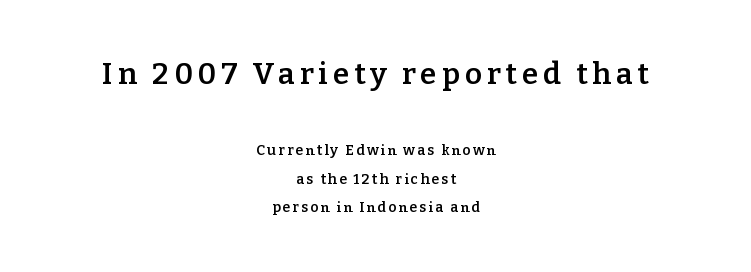
{"serif": "yes", "italic": "no", "bold": "semi", "weight": "semibold", "width": "normal", "stroke_contrast": "low", "x_height": "medium", "monospaced": "no", "underline": "no", "align": "center", "line_spacing": "loose", "line_spacing_ratio": 2.06, "larger_block": "first", "size_ratio": 2.14, "glyph_px": 30}
